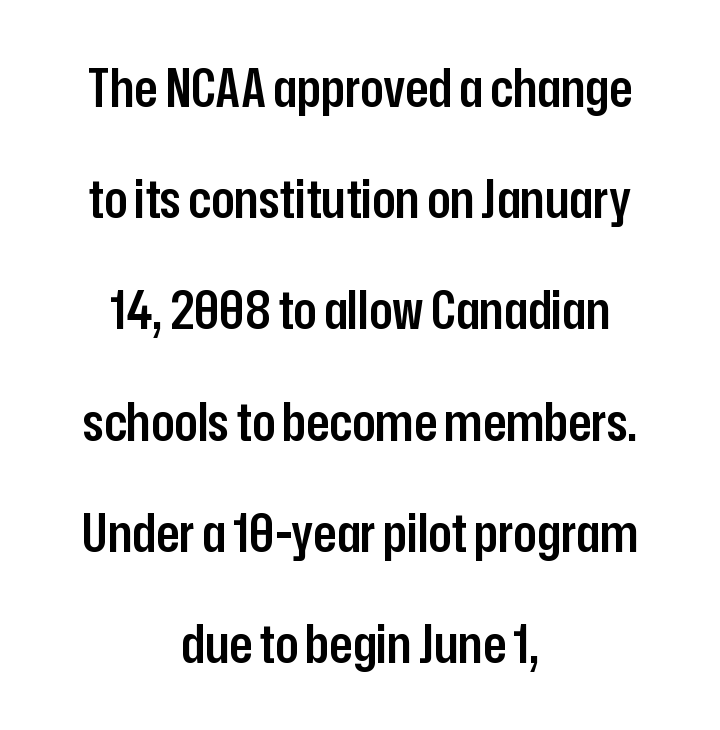
Q: Is the text bold? A: Semi-bold.
Q: Is the text italic (slanted)? A: No, it is upright.
Q: Is the typeface a serif or a sans-serif typeface? A: Sans-serif.
Q: Is the text underlined? A: No.
Q: How is the paragraph aligned? A: Centered.
Q: Is the spacing between letters normal or unusually wide? A: Normal.
Q: Is the spacing between lines tight, normal or loose? A: Loose.
Q: Width (condensed, normal, or wide)? A: Condensed.
Q: Stroke contrast? A: Low.
Q: x-height? A: Medium.
Q: Monospaced? A: No.
